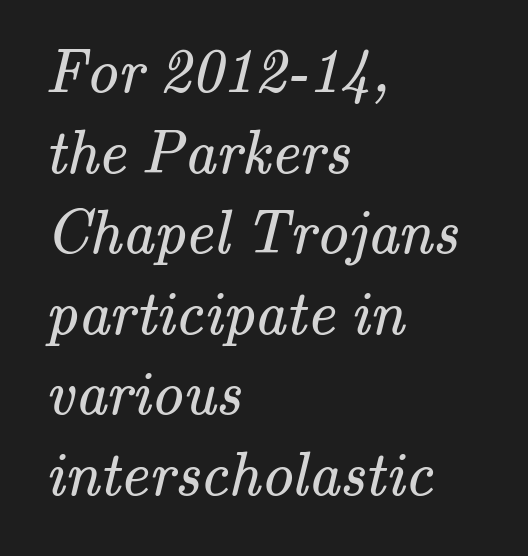
The image shows 62 px regular-weight serif type; set left-aligned, normal line spacing (1.3x), normal letter spacing, not underlined; medium stroke contrast and a small x-height.
